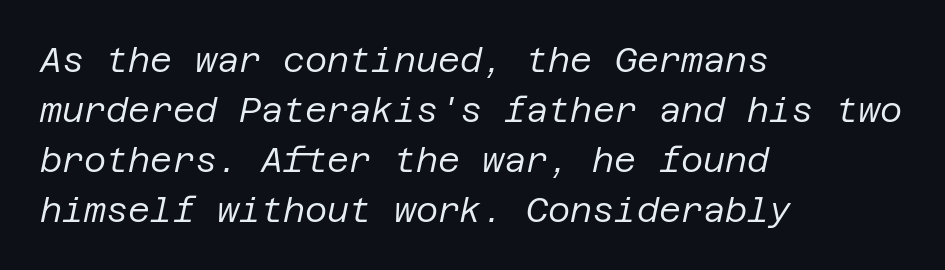
Q: Is the text bold? A: No.
Q: Is the text italic (slanted)? A: Yes, it leans right by about 12 degrees.
Q: Is the text underlined? A: No.
Q: How is the paragraph aligned? A: Left-aligned.
Q: Is the spacing between letters normal or unusually wide? A: Normal.
Q: Is the spacing between lines tight, normal or loose? A: Normal.
Q: Width (condensed, normal, or wide)? A: Normal.
Q: Stroke contrast? A: Low.
Q: x-height? A: Large.
